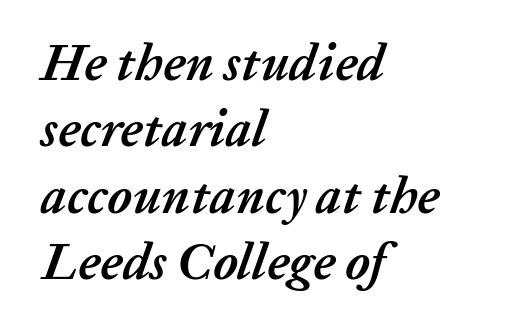
This block has exactly the height ordinary leading produces. This is oblique type, the kind used for emphasis or titles. The letters advance in unequal steps, a hallmark of proportional type. The baseline area is clear. Chunky letters — that's bold for sure. Typeset ragged right — the left edge is the straight one.
